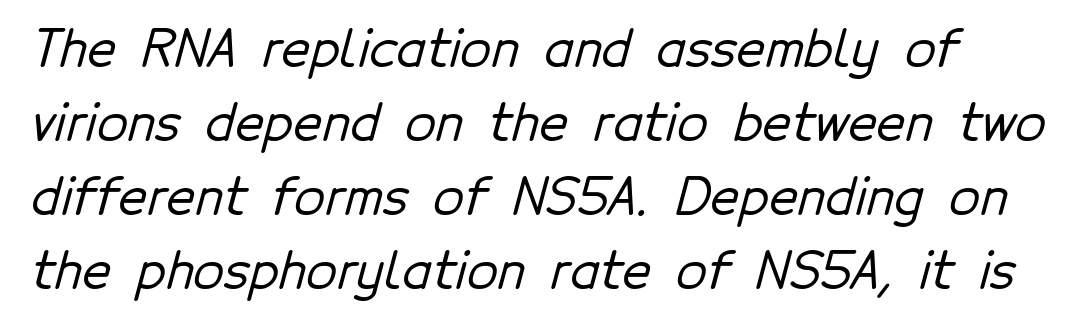
Lines of text with bare space underneath. You can tell from the bare stems that sans-serif type was used. This sample has the flowing, uneven cadence of proportional lettering. Compared with typical paragraphs, the rows here are spaced about the same. The passage shown has conventional tracking throughout.
